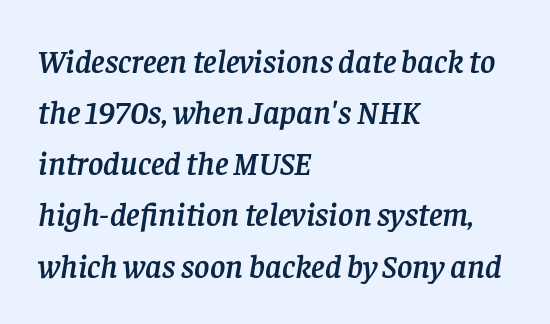
What's the leading like? Ordinary, nothing unusual. Words float on clear page, feet unadorned. Line beginnings align vertically; line endings do not. A typesetter would call this proportional, since set widths differ per character.
